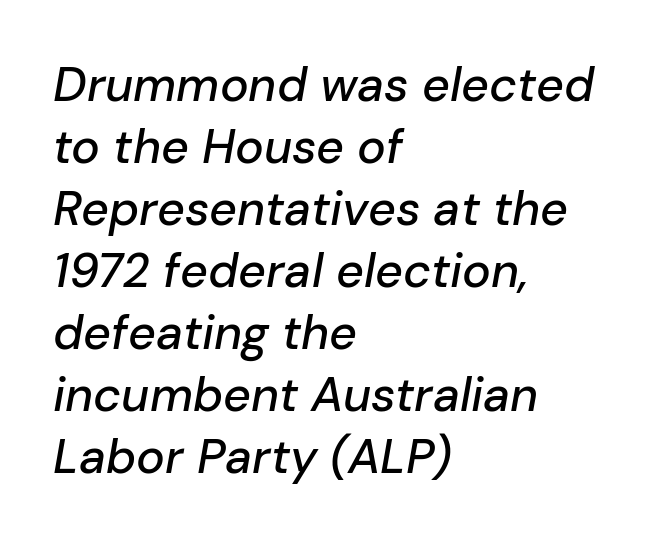
The face used here is proportionally spaced, like ordinary book or web type. Plain, unruled lines of type. Reading down the column, the eye jumps a familiar distance to each next line. Designer's note — italics engaged.
